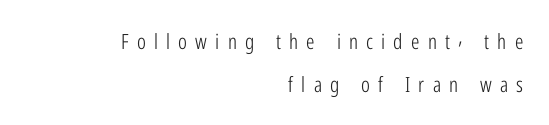
The image shows 21 px text type, upright; set right-aligned, loose line spacing (2.04x), unusually wide letter spacing (+0.39 em), not underlined.
